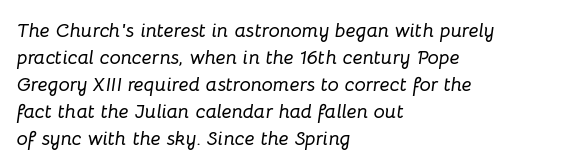
{"italic": "yes", "lean": "right", "slant_degrees": 8, "underline": "no", "align": "left", "line_spacing": "normal", "line_spacing_ratio": 1.35, "letter_spacing": "normal", "letter_spacing_em": 0.0, "glyph_px": 20}
